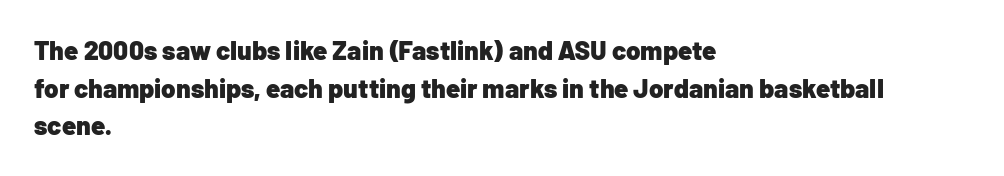
Q: Is the text bold? A: Yes.
Q: Is the text italic (slanted)? A: No, it is upright.
Q: Is the text underlined? A: No.
Q: How is the paragraph aligned? A: Left-aligned.
Q: Is the spacing between letters normal or unusually wide? A: Normal.
Q: Is the spacing between lines tight, normal or loose? A: Normal.
